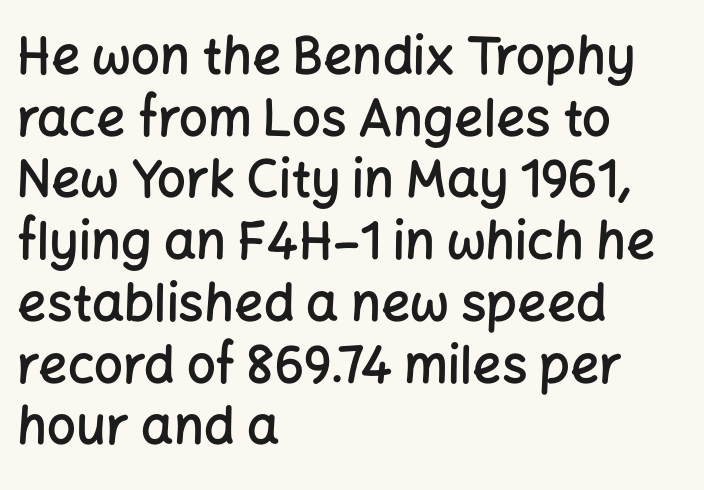
The image shows 51 px semibold sans-serif type, upright; set left-aligned, line spacing 1.21x, normal letter spacing, not underlined; low stroke contrast and a medium x-height.
